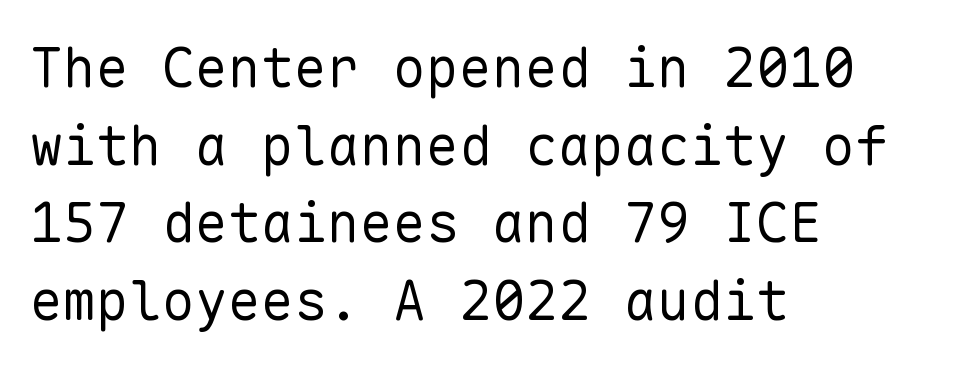
{"serif": "no", "italic": "no", "bold": "no", "weight": "regular", "width": "normal", "stroke_contrast": "low", "x_height": "medium", "monospaced": "yes", "underline": "no", "align": "left", "line_spacing": "normal", "line_spacing_ratio": 1.41, "letter_spacing": "normal", "letter_spacing_em": 0.0, "glyph_px": 55}
